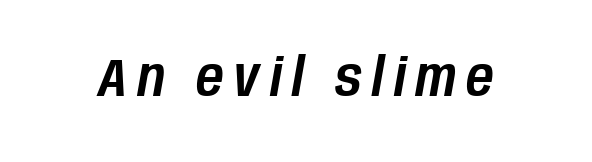
{"italic": "yes", "lean": "right", "slant_degrees": 10, "width": "condensed", "stroke_contrast": "low", "x_height": "large", "monospaced": "no", "underline": "no", "glyph_px": 53}
